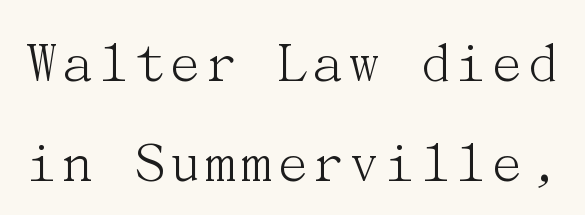
Q: Is the text bold? A: No.
Q: Is the text italic (slanted)? A: No, it is upright.
Q: Is the typeface a serif or a sans-serif typeface? A: Serif.
Q: Is the text underlined? A: No.
Q: Is the spacing between letters normal or unusually wide? A: Normal.
Q: Is the spacing between lines tight, normal or loose? A: Normal.
Q: Width (condensed, normal, or wide)? A: Normal.
Q: Stroke contrast? A: Medium.
Q: x-height? A: Medium.
